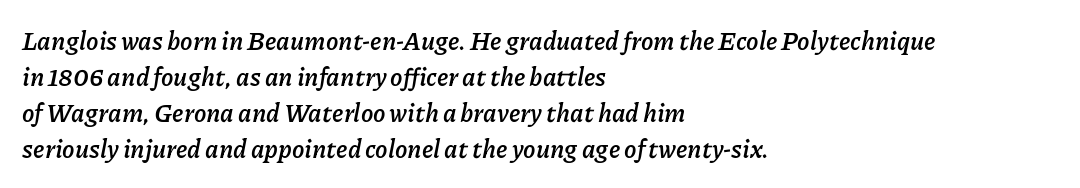
{"italic": "yes", "lean": "right", "slant_degrees": 11, "bold": "yes", "underline": "no", "align": "left", "line_spacing": "normal", "line_spacing_ratio": 1.44, "letter_spacing": "normal", "letter_spacing_em": 0.0, "glyph_px": 25}
